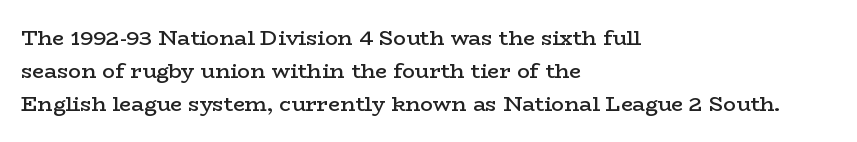
A typesetter would call this zero additional tracking. The foot of each line stays bare and open. Whoever set this chose a conventional vertical rhythm. Short and long lines alike share a common starting point at left. Stems and bowls a touch heavier than normal — semibold. The lettering stays uniformly vertical, giving the passage a roman look.
